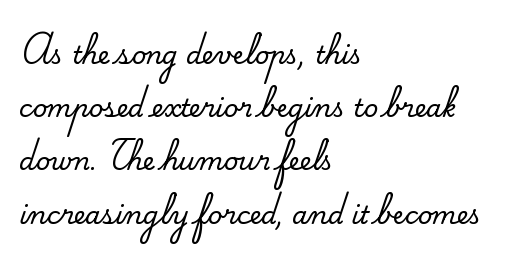
{"underline": "no", "align": "left", "line_spacing": "loose", "line_spacing_ratio": 2.13, "letter_spacing": "normal", "letter_spacing_em": 0.0, "glyph_px": 25}
